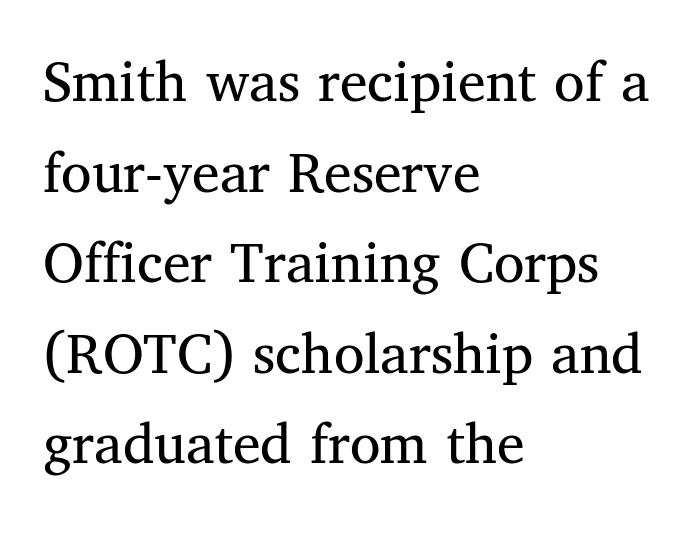
{"serif": "yes", "italic": "no", "bold": "no", "weight": "regular", "width": "normal", "stroke_contrast": "medium", "x_height": "medium", "monospaced": "no", "underline": "no", "align": "left", "line_spacing": "normal", "line_spacing_ratio": 1.46, "letter_spacing": "normal", "letter_spacing_em": 0.0, "glyph_px": 62}
